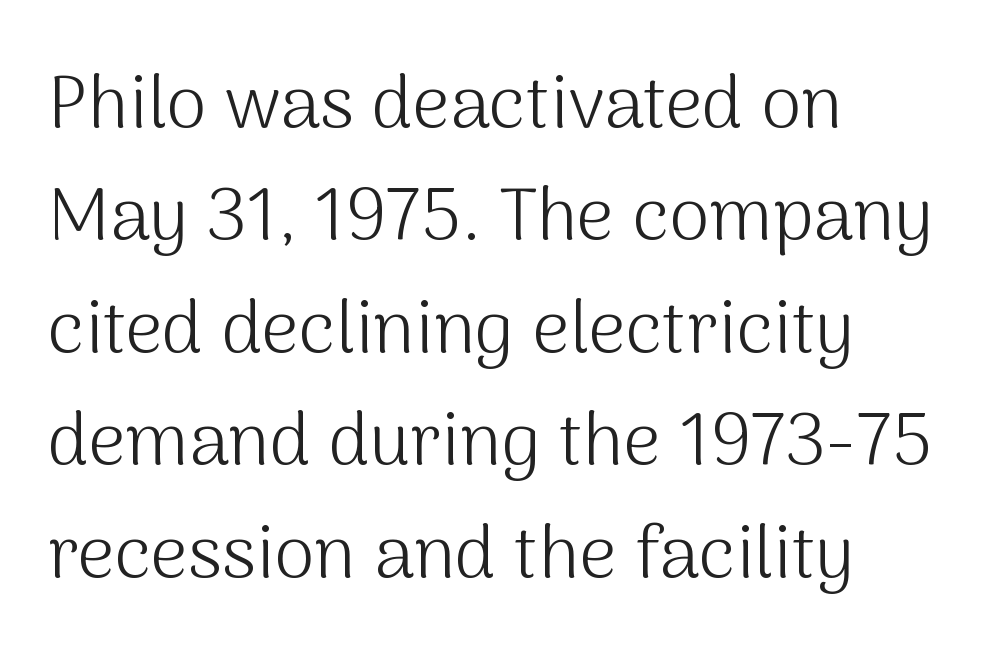
{"serif": "no", "italic": "no", "bold": "no", "weight": "light", "width": "normal", "stroke_contrast": "medium", "x_height": "medium", "monospaced": "no", "underline": "no", "align": "left", "line_spacing": "normal", "line_spacing_ratio": 1.54, "letter_spacing": "normal", "letter_spacing_em": 0.0, "glyph_px": 73}
